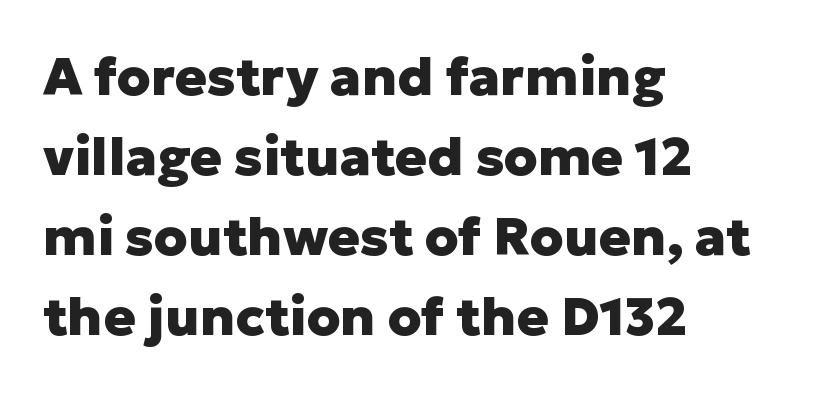
Decoration check: the copy has no underline. This sample is left-justified, so line endings fall wherever the words run out. The face used here is rendered with its standard letterfit. Unlike a traditional serif, this face leaves its strokes unadorned.
